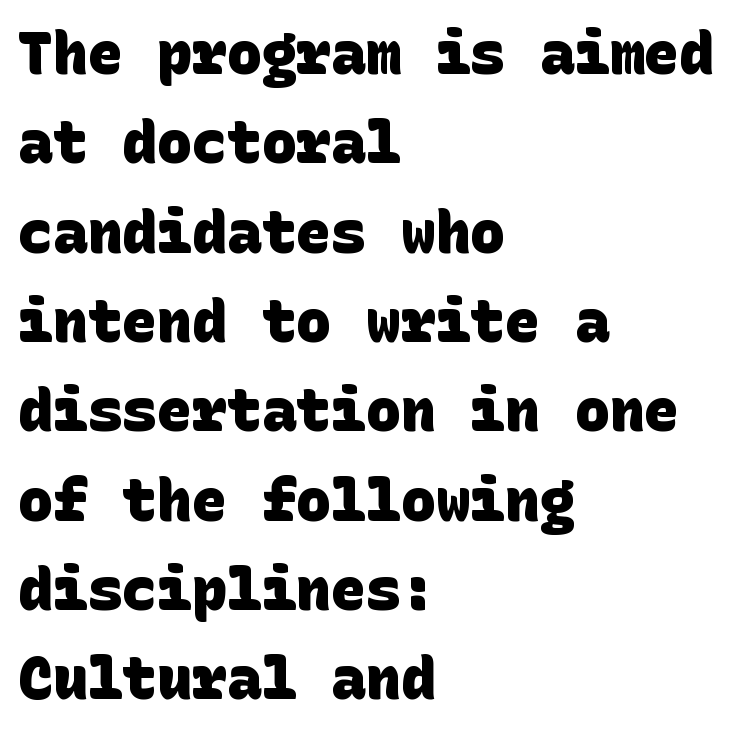
The image shows 58 px heavy sans-serif type; set left-aligned, normal line spacing (1.54x), normal letter spacing, not underlined; low stroke contrast and a large x-height.
